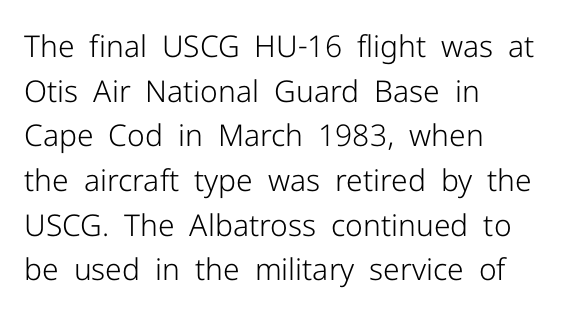
Heaviness? Minimal to ordinary, like unemphasized prose. The text block is weighted toward the left margin, trailing off unevenly rightward. Students, observe: this is what conventionally led text looks like. Italic: no, the glyphs are upright roman.
